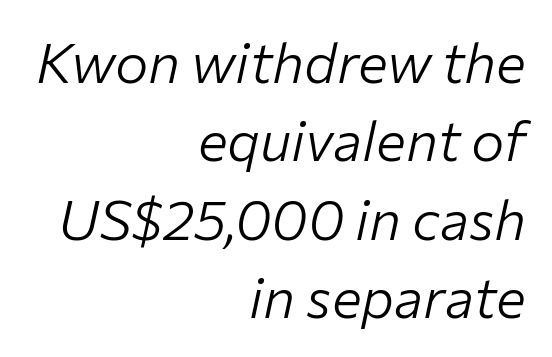
Q: Is the text bold? A: No.
Q: Is the text italic (slanted)? A: Yes, it leans right by about 12 degrees.
Q: Is the text underlined? A: No.
Q: How is the paragraph aligned? A: Right-aligned.
Q: Is the spacing between letters normal or unusually wide? A: Normal.
Q: Is the spacing between lines tight, normal or loose? A: Normal.
Q: Width (condensed, normal, or wide)? A: Normal.
Q: Stroke contrast? A: Low.
Q: x-height? A: Medium.
Q: Monospaced? A: No.
